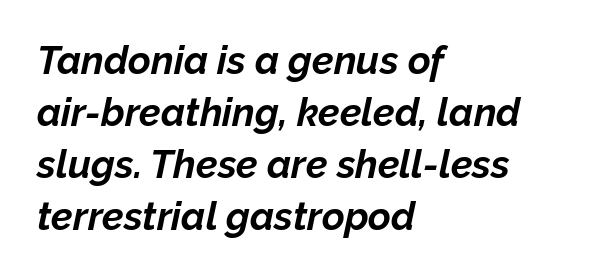
{"italic": "yes", "lean": "right", "slant_degrees": 12, "bold": "yes", "weight": "bold", "width": "normal", "stroke_contrast": "low", "x_height": "medium", "monospaced": "no", "underline": "no", "align": "left", "line_spacing": "normal", "line_spacing_ratio": 1.33, "letter_spacing": "normal", "letter_spacing_em": 0.0, "glyph_px": 39}
